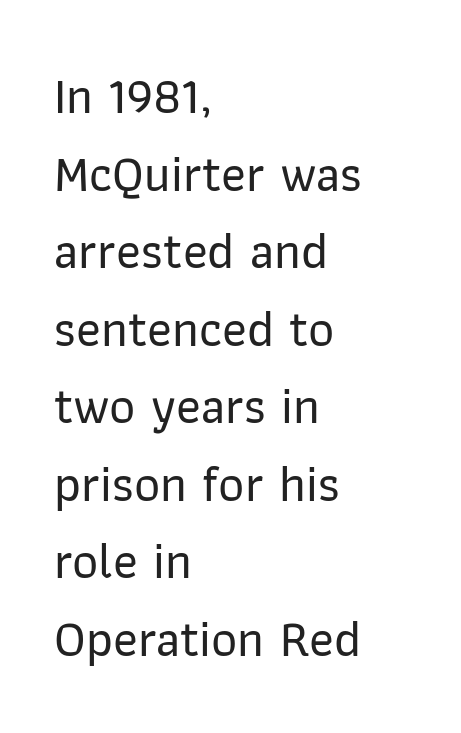
The image shows 51 px sans-serif type, upright; set left-aligned, normal line spacing (1.52x), normal letter spacing, not underlined; low stroke contrast and a medium x-height.
